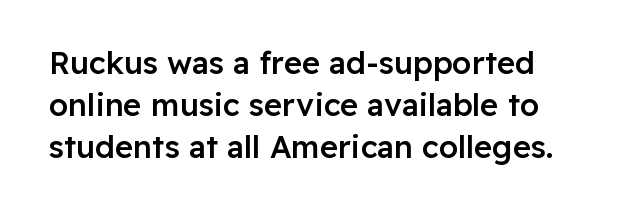
{"serif": "no", "italic": "no", "bold": "semi", "weight": "semibold", "width": "normal", "stroke_contrast": "low", "x_height": "medium", "monospaced": "no", "underline": "no", "line_spacing": "normal", "line_spacing_ratio": 1.35, "letter_spacing": "normal", "letter_spacing_em": 0.0, "glyph_px": 31}
